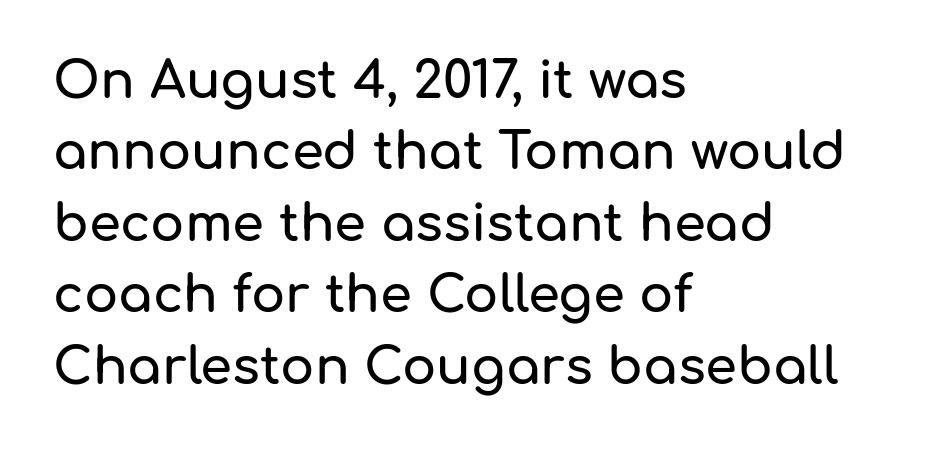
Q: Is the text italic (slanted)? A: No, it is upright.
Q: Is the typeface a serif or a sans-serif typeface? A: Sans-serif.
Q: Is the text underlined? A: No.
Q: How is the paragraph aligned? A: Left-aligned.
Q: Is the spacing between letters normal or unusually wide? A: Normal.
Q: Is the spacing between lines tight, normal or loose? A: Normal.
Q: Width (condensed, normal, or wide)? A: Normal.
Q: Stroke contrast? A: Low.
Q: x-height? A: Medium.
Q: Monospaced? A: No.
